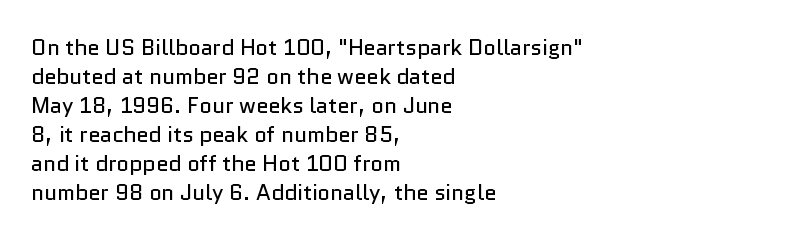
Tall strokes in this sample are plumb rather than angled. The passage shown has conventional tracking throughout. Every row of glyphs begins at an identical x-position on the left. A normal amount of white space separates one row of letters from the next. Type without underlining.
